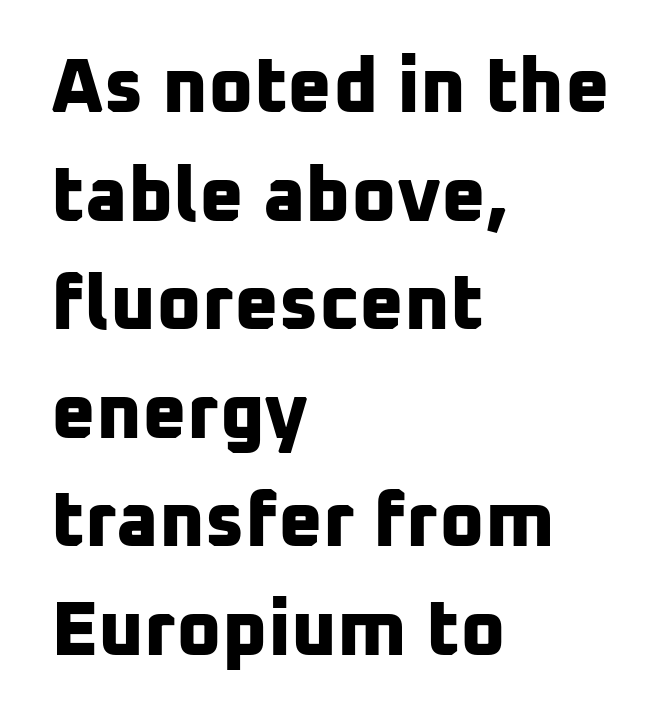
The image shows 77 px bold sans-serif type; set left-aligned, normal line spacing (1.41x), normal letter spacing, not underlined; low stroke contrast and a medium x-height.
